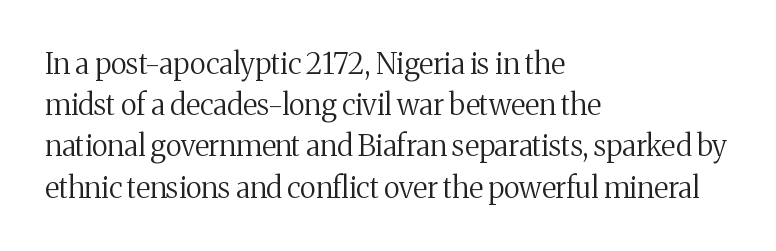
Bare-footed words on every line. The weight would be labelled regular, book, light, or lighter still. The type is set solid horizontally, with unmodified tracking. This sample uses an upright cut, with every glyph sitting square on the baseline. These lines are rendered in a variable-pitch font. Reading down the column, the eye jumps a familiar distance to each next line.
